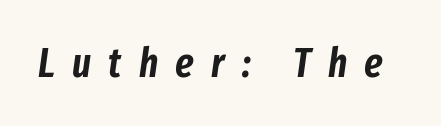
The image shows 41 px condensed type, italic (leaning right); set unusually wide letter spacing (+0.42 em), not underlined; low stroke contrast and a medium x-height.
